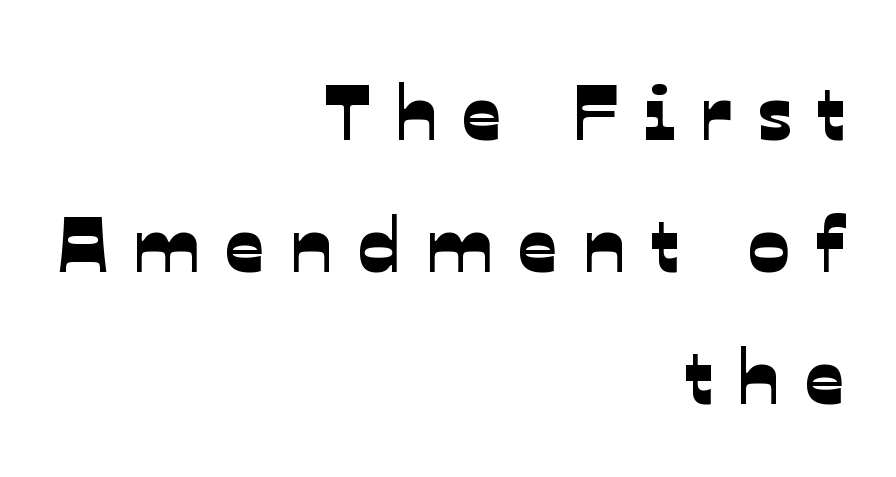
Q: Is the typeface a serif or a sans-serif typeface? A: Sans-serif.
Q: Is the text underlined? A: No.
Q: How is the paragraph aligned? A: Right-aligned.
Q: Is the spacing between letters normal or unusually wide? A: Unusually wide.
Q: Is the spacing between lines tight, normal or loose? A: Normal.
Q: Width (condensed, normal, or wide)? A: Normal.
Q: Stroke contrast? A: Low.
Q: x-height? A: Medium.
Q: Monospaced? A: No.
